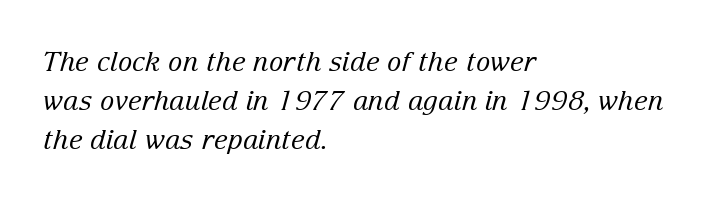
Q: Is the text bold? A: No.
Q: Is the text italic (slanted)? A: Yes, it leans right by about 15 degrees.
Q: Is the text underlined? A: No.
Q: How is the paragraph aligned? A: Left-aligned.
Q: Is the spacing between letters normal or unusually wide? A: Normal.
Q: Is the spacing between lines tight, normal or loose? A: Normal.
